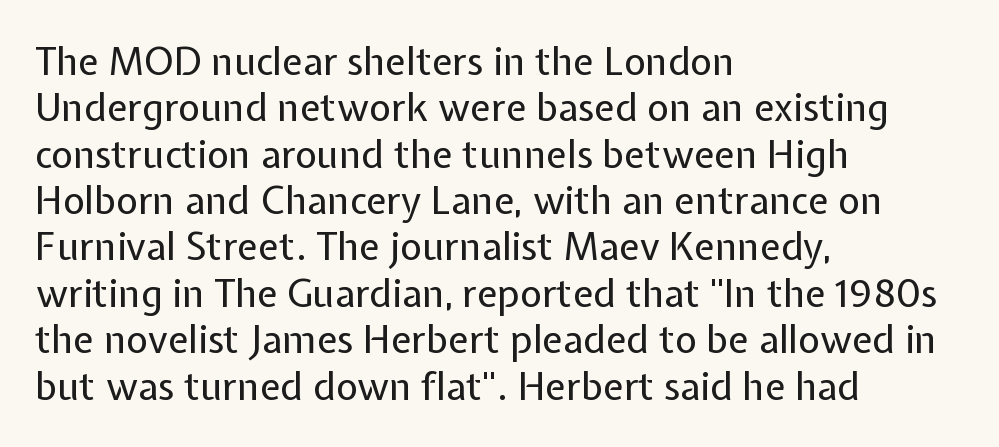
Inter-character spacing is left at the font's built-in metrics. Left-aligned paragraph, ragged on the right. The passage shown is typed in a proportional face where columns would drift. Grotesque or geometric, the face here clearly has no serifs. Characters remain perfectly vertical along every line.
